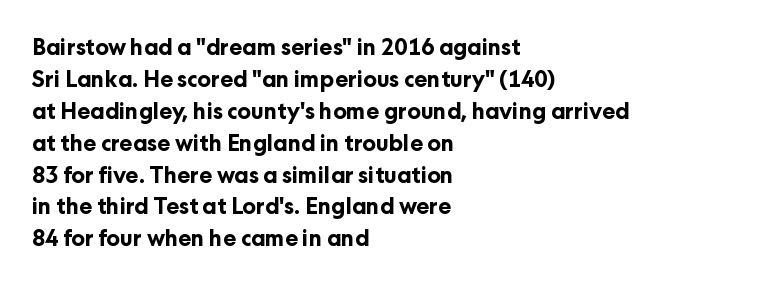
{"italic": "no", "bold": "yes", "underline": "no", "align": "left", "line_spacing": "normal", "line_spacing_ratio": 1.45, "letter_spacing": "normal", "letter_spacing_em": 0.0, "glyph_px": 22}
